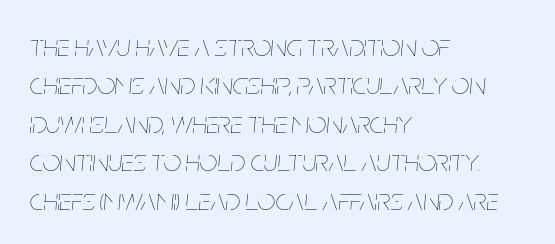
Q: Is the text bold? A: No.
Q: Is the text italic (slanted)? A: Yes, it leans right by about 5 degrees.
Q: Is the text underlined? A: No.
Q: How is the paragraph aligned? A: Left-aligned.
Q: Is the spacing between letters normal or unusually wide? A: Normal.
Q: Width (condensed, normal, or wide)? A: Condensed.
Q: Stroke contrast? A: Low.
Q: x-height? A: Large.
Q: Monospaced? A: No.
